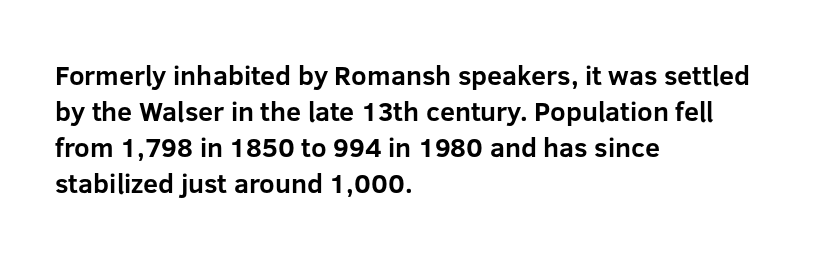
{"italic": "no", "bold": "yes", "underline": "no", "align": "left", "line_spacing": "normal", "line_spacing_ratio": 1.33, "letter_spacing": "normal", "letter_spacing_em": 0.0, "glyph_px": 27}
